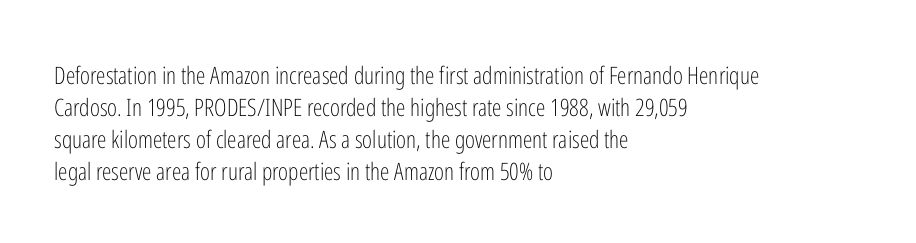
A bare baseline throughout the passage. Does the lettering tilt? It doesn't — this is upright. Leftover space on each line is placed entirely after the last word. Regarding leading, the lines here are spaced in the standard way. Inter-character spacing is left at the font's built-in metrics. Compared with a typical body face, this is equally light or lighter still.
